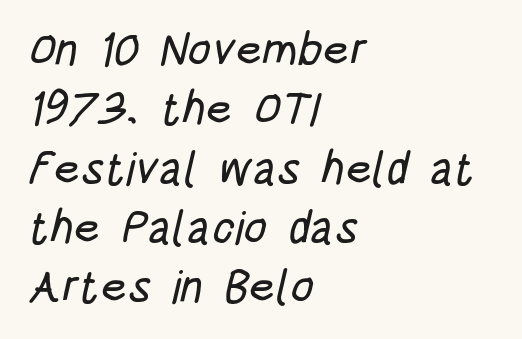
The image shows 46 px condensed sans-serif type; set left-aligned, normal line spacing (1.29x), normal letter spacing, not underlined; low stroke contrast and a large x-height.
